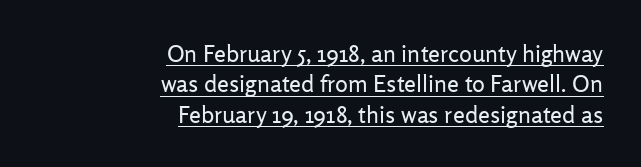
{"italic": "no", "bold": "no", "underline": "yes", "align": "right", "line_spacing": "normal", "line_spacing_ratio": 1.27, "letter_spacing": "normal", "letter_spacing_em": 0.0, "glyph_px": 24}
